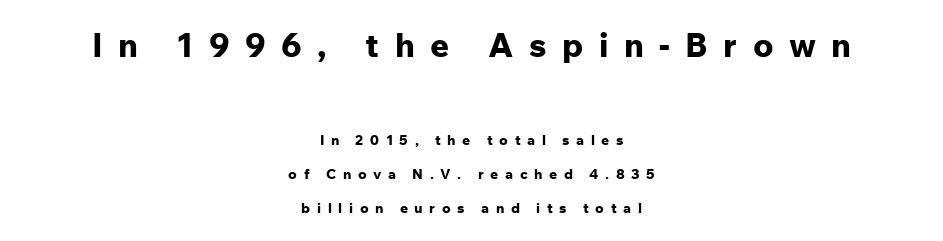
Q: Is the text bold? A: Yes.
Q: Is the text italic (slanted)? A: No, it is upright.
Q: Is the typeface a serif or a sans-serif typeface? A: Sans-serif.
Q: Is the text underlined? A: No.
Q: How is the paragraph aligned? A: Centered.
Q: Is the spacing between letters normal or unusually wide? A: Unusually wide.
Q: Is the spacing between lines tight, normal or loose? A: Loose.
Q: Which block of text is set in a larger size, the first (top) or the second (bottom)? A: The first (top) one.
Q: Width (condensed, normal, or wide)? A: Normal.
Q: Stroke contrast? A: Low.
Q: x-height? A: Medium.
Q: Monospaced? A: No.
